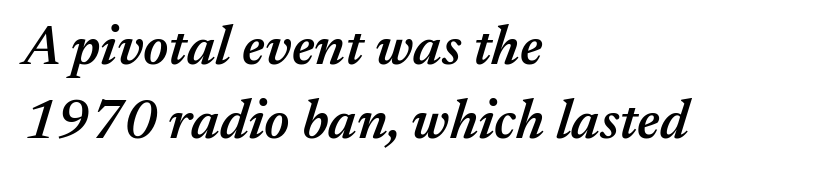
{"italic": "yes", "lean": "right", "slant_degrees": 17, "bold": "semi", "weight": "semibold", "width": "normal", "stroke_contrast": "medium", "x_height": "medium", "monospaced": "no", "underline": "no", "align": "left", "line_spacing": "normal", "line_spacing_ratio": 1.35, "letter_spacing": "normal", "letter_spacing_em": 0.0, "glyph_px": 55}
